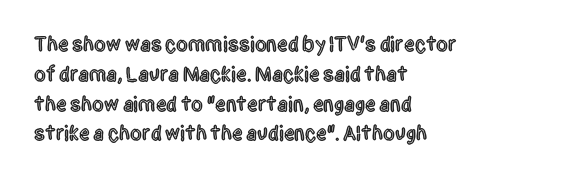
Which margin do the lines hug? The left one — the right edge is uneven. The letters stand upright; this is a roman face. Any mark beneath the type? The region is blank. The space between consecutive lines is moderate. No extra tracking has been applied to these lines.
